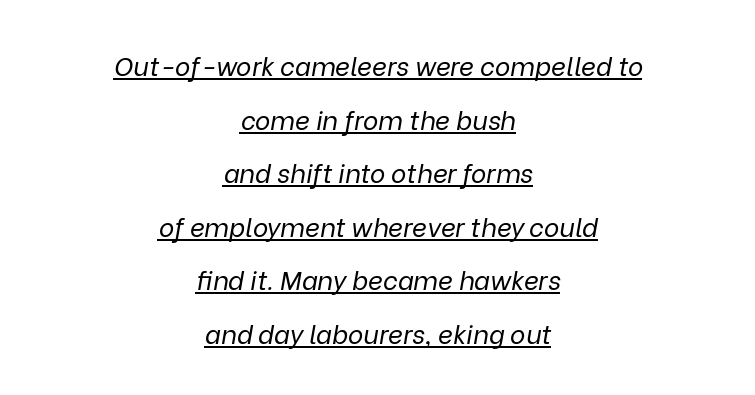
{"italic": "yes", "lean": "right", "slant_degrees": 9, "bold": "no", "underline": "yes", "align": "center", "line_spacing": "loose", "line_spacing_ratio": 2.06, "letter_spacing": "normal", "letter_spacing_em": 0.0, "glyph_px": 26}
